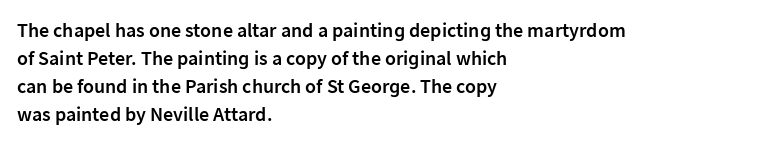
Designer's note — italics off, roman on. How are the letters spaced? Ordinarily, with no added tracking. Heft: intermediate — a semibold. Horizontal bands of white between lines are of average thickness. The typesetter chose a ragged-right arrangement here. Beneath every word, the page is bare.
